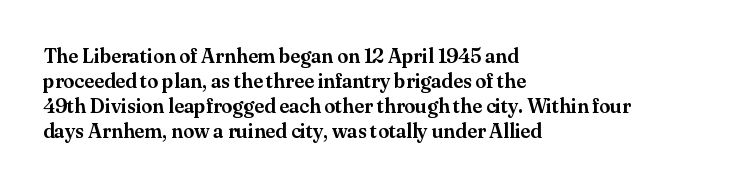
{"italic": "no", "underline": "no", "align": "left", "line_spacing": "normal", "line_spacing_ratio": 1.25, "letter_spacing": "normal", "letter_spacing_em": 0.0, "glyph_px": 20}
